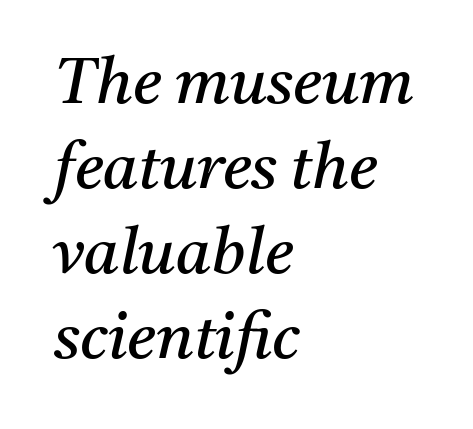
Q: Is the text bold? A: No.
Q: Is the text italic (slanted)? A: Yes, it leans right by about 11 degrees.
Q: Is the typeface a serif or a sans-serif typeface? A: Serif.
Q: Is the text underlined? A: No.
Q: How is the paragraph aligned? A: Left-aligned.
Q: Is the spacing between letters normal or unusually wide? A: Normal.
Q: Is the spacing between lines tight, normal or loose? A: Normal.
Q: Width (condensed, normal, or wide)? A: Normal.
Q: Stroke contrast? A: Medium.
Q: x-height? A: Medium.
Q: Monospaced? A: No.
